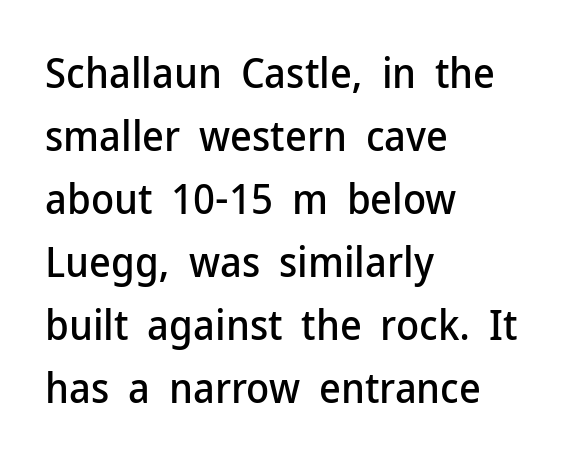
{"serif": "no", "italic": "no", "width": "normal", "stroke_contrast": "low", "x_height": "medium", "monospaced": "no", "underline": "no", "align": "left", "line_spacing": "normal", "line_spacing_ratio": 1.5, "letter_spacing": "normal", "letter_spacing_em": 0.0, "glyph_px": 42}
